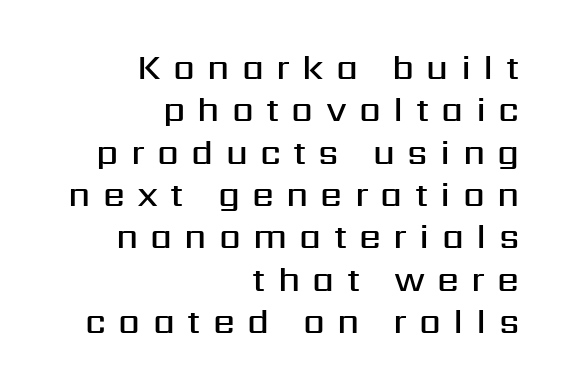
Q: Is the text bold? A: Semi-bold.
Q: Is the text italic (slanted)? A: No, it is upright.
Q: Is the typeface a serif or a sans-serif typeface? A: Sans-serif.
Q: Is the text underlined? A: No.
Q: How is the paragraph aligned? A: Right-aligned.
Q: Is the spacing between letters normal or unusually wide? A: Unusually wide.
Q: Width (condensed, normal, or wide)? A: Normal.
Q: Stroke contrast? A: Medium.
Q: x-height? A: Medium.
Q: Monospaced? A: No.
